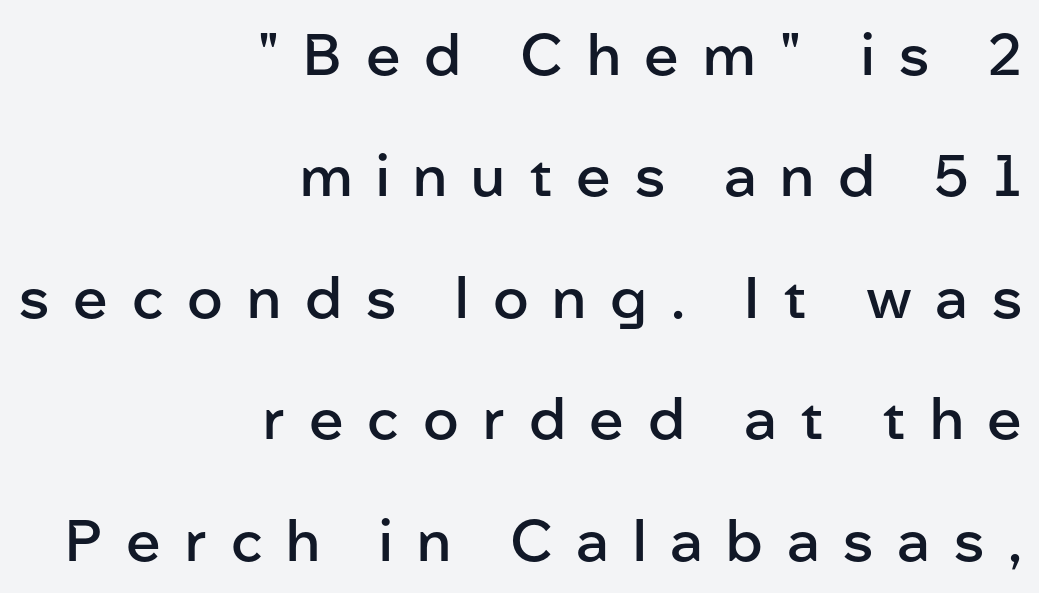
{"serif": "no", "italic": "no", "bold": "semi", "weight": "semibold", "width": "normal", "stroke_contrast": "low", "x_height": "medium", "monospaced": "no", "underline": "no", "align": "right", "line_spacing": "loose", "line_spacing_ratio": 2.13, "letter_spacing": "wide", "letter_spacing_em": 0.42, "glyph_px": 57}
